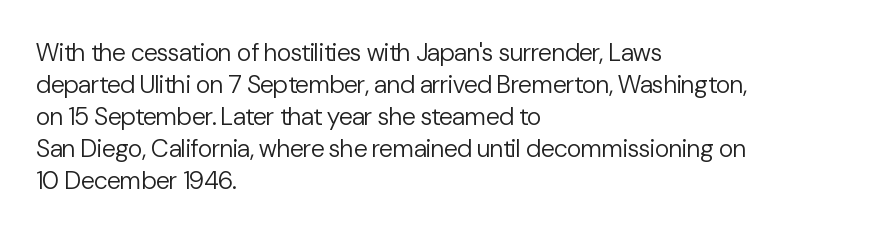
The image shows 25 px text type, upright; set left-aligned, normal line spacing (1.28x), normal letter spacing, not underlined.
